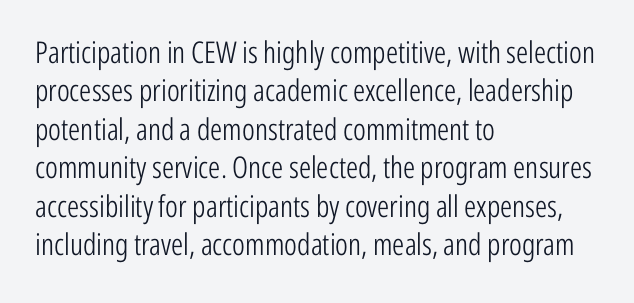
Q: Is the text bold? A: No.
Q: Is the text italic (slanted)? A: No, it is upright.
Q: Is the typeface a serif or a sans-serif typeface? A: Sans-serif.
Q: Is the text underlined? A: No.
Q: How is the paragraph aligned? A: Left-aligned.
Q: Is the spacing between letters normal or unusually wide? A: Normal.
Q: Is the spacing between lines tight, normal or loose? A: Normal.
Q: Width (condensed, normal, or wide)? A: Condensed.
Q: Stroke contrast? A: Low.
Q: x-height? A: Medium.
Q: Monospaced? A: No.
